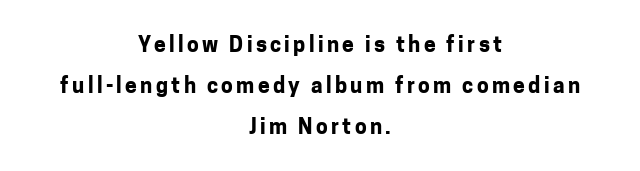
{"italic": "no", "bold": "yes", "underline": "no", "align": "center", "line_spacing": "loose", "line_spacing_ratio": 1.95, "glyph_px": 21}
